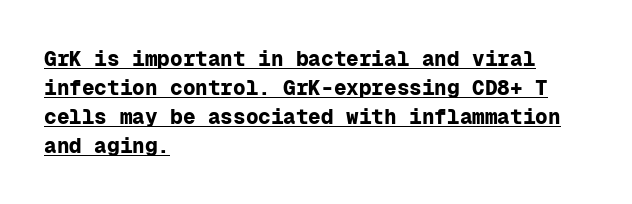
Q: Is the text bold? A: Yes.
Q: Is the text italic (slanted)? A: No, it is upright.
Q: Is the text underlined? A: Yes.
Q: How is the paragraph aligned? A: Left-aligned.
Q: Is the spacing between letters normal or unusually wide? A: Normal.
Q: Is the spacing between lines tight, normal or loose? A: Normal.
